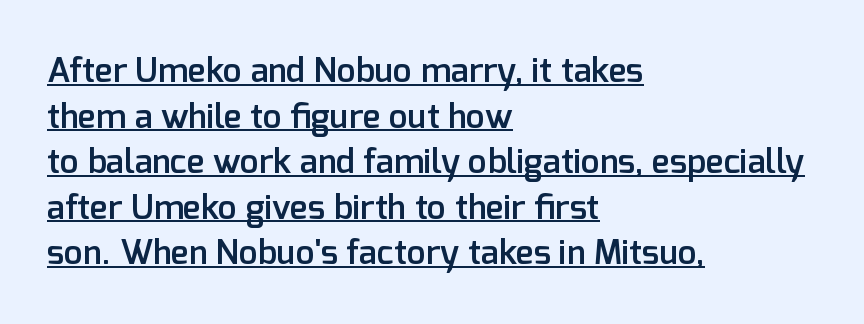
Q: Is the text bold? A: Semi-bold.
Q: Is the text italic (slanted)? A: No, it is upright.
Q: Is the typeface a serif or a sans-serif typeface? A: Sans-serif.
Q: Is the text underlined? A: Yes.
Q: How is the paragraph aligned? A: Left-aligned.
Q: Is the spacing between letters normal or unusually wide? A: Normal.
Q: Is the spacing between lines tight, normal or loose? A: Normal.
Q: Width (condensed, normal, or wide)? A: Normal.
Q: Stroke contrast? A: Low.
Q: x-height? A: Medium.
Q: Monospaced? A: No.
